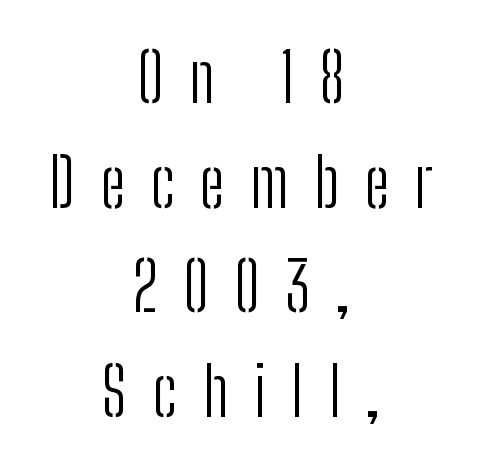
Q: Is the text bold? A: No.
Q: Is the text italic (slanted)? A: No, it is upright.
Q: Is the typeface a serif or a sans-serif typeface? A: Sans-serif.
Q: Is the text underlined? A: No.
Q: How is the paragraph aligned? A: Centered.
Q: Is the spacing between letters normal or unusually wide? A: Unusually wide.
Q: Is the spacing between lines tight, normal or loose? A: Normal.
Q: Width (condensed, normal, or wide)? A: Condensed.
Q: Stroke contrast? A: Low.
Q: x-height? A: Medium.
Q: Monospaced? A: No.
